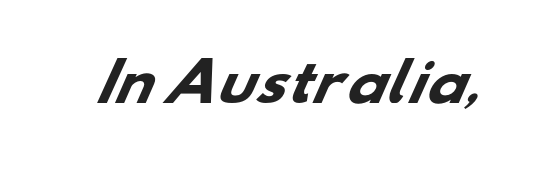
Q: Is the text bold? A: Yes.
Q: Is the typeface a serif or a sans-serif typeface? A: Sans-serif.
Q: Is the text underlined? A: No.
Q: Is the spacing between letters normal or unusually wide? A: Normal.
Q: Width (condensed, normal, or wide)? A: Wide.
Q: Stroke contrast? A: Low.
Q: x-height? A: Small.
Q: Monospaced? A: No.
